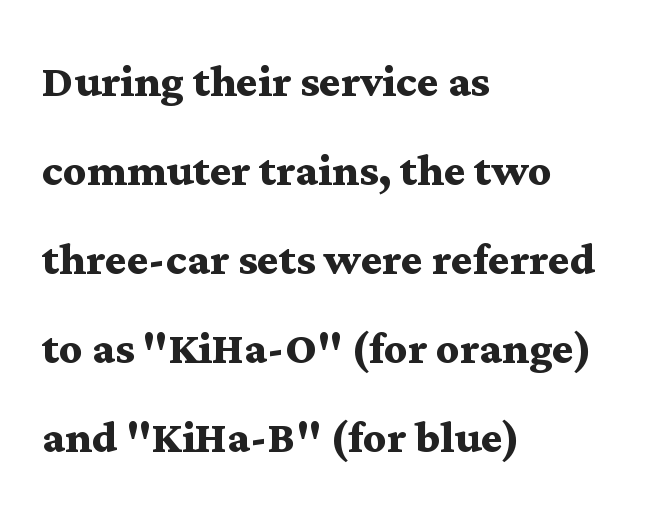
Q: Is the text bold? A: Yes.
Q: Is the text italic (slanted)? A: No, it is upright.
Q: Is the typeface a serif or a sans-serif typeface? A: Serif.
Q: Is the text underlined? A: No.
Q: How is the paragraph aligned? A: Left-aligned.
Q: Is the spacing between letters normal or unusually wide? A: Normal.
Q: Is the spacing between lines tight, normal or loose? A: Normal.
Q: Width (condensed, normal, or wide)? A: Wide.
Q: Stroke contrast? A: Medium.
Q: x-height? A: Medium.
Q: Monospaced? A: No.
